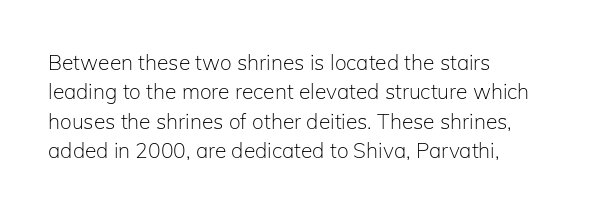
The image shows 21 px text type, upright; set left-aligned, normal line spacing (1.4x), normal letter spacing, not underlined.
